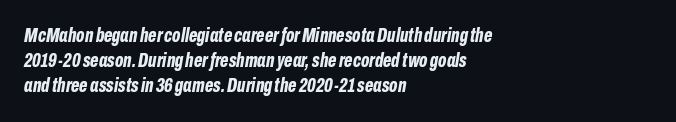
Q: Is the text bold? A: Yes.
Q: Is the text italic (slanted)? A: Yes, it leans right by about 10 degrees.
Q: Is the text underlined? A: No.
Q: How is the paragraph aligned? A: Left-aligned.
Q: Is the spacing between letters normal or unusually wide? A: Normal.
Q: Is the spacing between lines tight, normal or loose? A: Normal.
